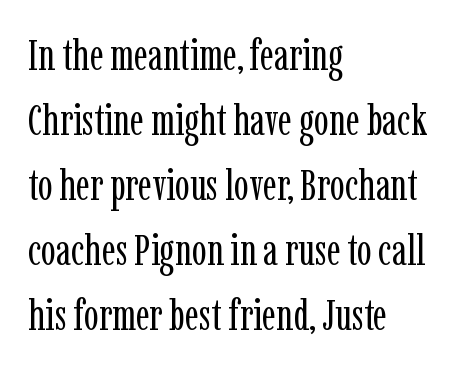
{"serif": "yes", "italic": "no", "bold": "no", "weight": "regular", "width": "condensed", "stroke_contrast": "low", "x_height": "medium", "monospaced": "no", "underline": "no", "align": "left", "line_spacing": "normal", "line_spacing_ratio": 1.48, "letter_spacing": "normal", "letter_spacing_em": 0.0, "glyph_px": 44}
